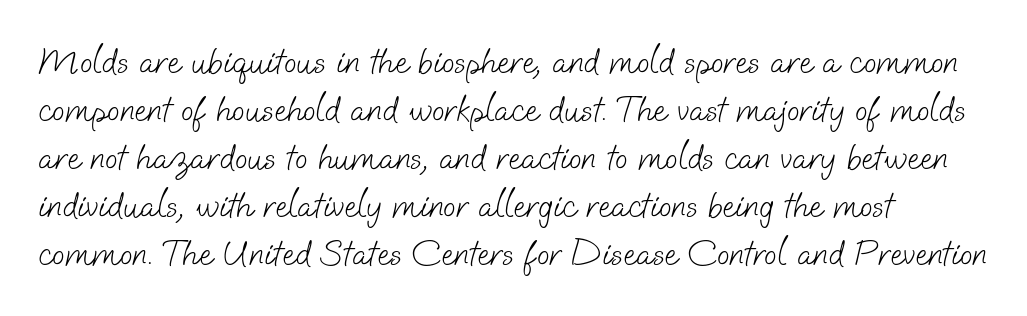
Q: Is the text bold? A: No.
Q: Is the typeface a serif or a sans-serif typeface? A: Sans-serif.
Q: Is the text underlined? A: No.
Q: How is the paragraph aligned? A: Left-aligned.
Q: Is the spacing between letters normal or unusually wide? A: Normal.
Q: Is the spacing between lines tight, normal or loose? A: Normal.
Q: Width (condensed, normal, or wide)? A: Normal.
Q: Stroke contrast? A: Low.
Q: x-height? A: Small.
Q: Monospaced? A: No.
